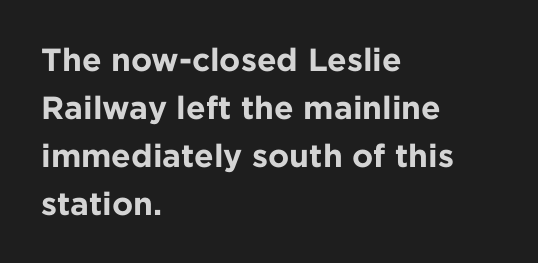
Q: Is the text bold? A: Yes.
Q: Is the text italic (slanted)? A: No, it is upright.
Q: Is the typeface a serif or a sans-serif typeface? A: Sans-serif.
Q: Is the text underlined? A: No.
Q: How is the paragraph aligned? A: Left-aligned.
Q: Is the spacing between letters normal or unusually wide? A: Normal.
Q: Is the spacing between lines tight, normal or loose? A: Normal.
Q: Width (condensed, normal, or wide)? A: Normal.
Q: Stroke contrast? A: Low.
Q: x-height? A: Medium.
Q: Monospaced? A: No.
